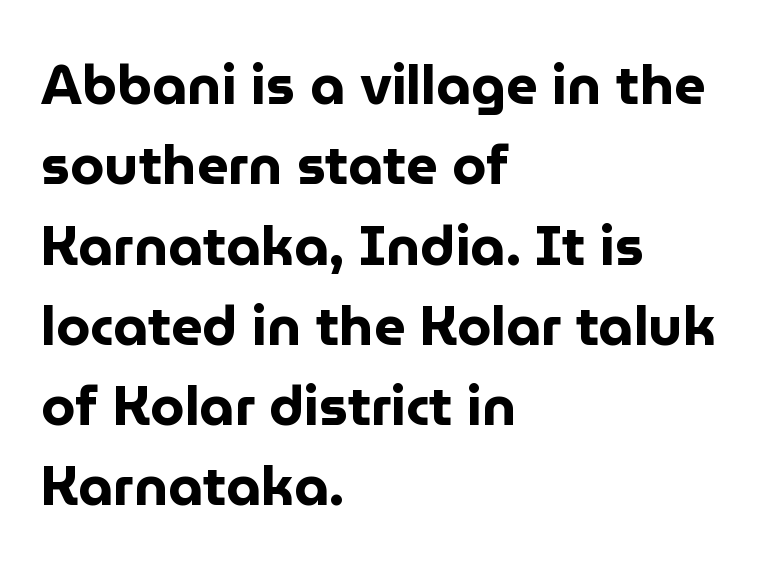
Here the glyphs are tracked normally, forming tight word shapes. The characters display no serif detailing; their extremities are plain. Here the designer chose a conventional face with non-uniform glyph widths. Reading down the column, the eye jumps a familiar distance to each next line. This rendering features lettering with no underline.
